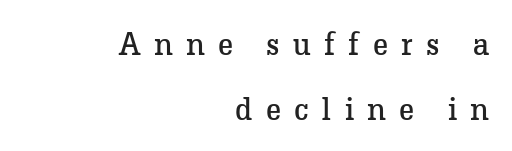
The image shows 32 px regular-weight serif type, upright; set right-aligned, loose line spacing (2.03x), unusually wide letter spacing (+0.42 em), not underlined; low stroke contrast and a medium x-height.
